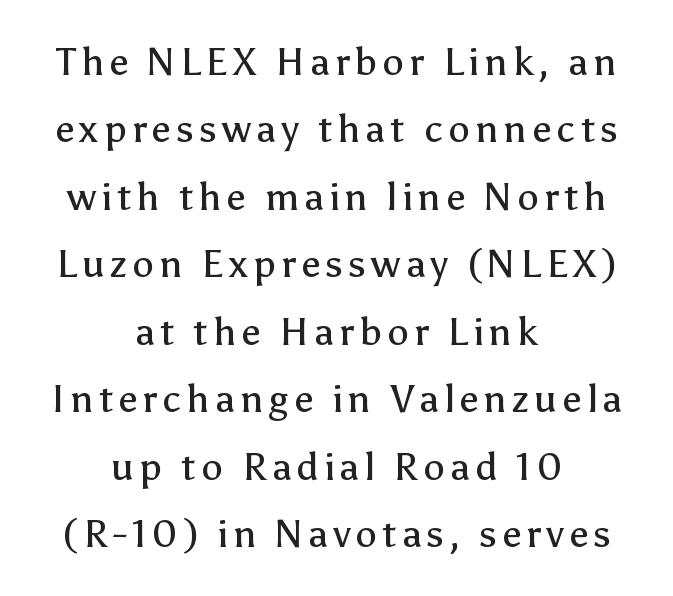
Q: Is the text bold? A: No.
Q: Is the text italic (slanted)? A: No, it is upright.
Q: Is the typeface a serif or a sans-serif typeface? A: Sans-serif.
Q: Is the text underlined? A: No.
Q: How is the paragraph aligned? A: Centered.
Q: Width (condensed, normal, or wide)? A: Normal.
Q: Stroke contrast? A: Low.
Q: x-height? A: Medium.
Q: Monospaced? A: No.
